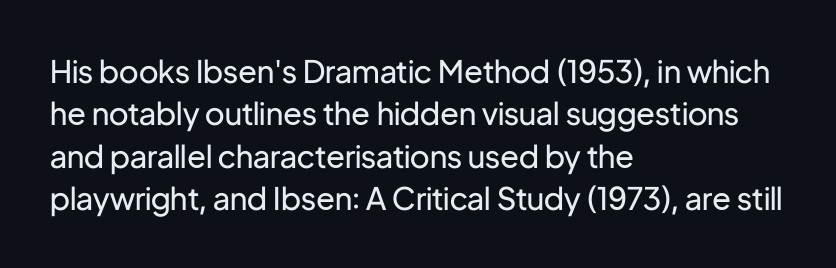
Q: Is the text bold? A: No.
Q: Is the text italic (slanted)? A: No, it is upright.
Q: Is the typeface a serif or a sans-serif typeface? A: Sans-serif.
Q: Is the text underlined? A: No.
Q: How is the paragraph aligned? A: Left-aligned.
Q: Is the spacing between letters normal or unusually wide? A: Normal.
Q: Is the spacing between lines tight, normal or loose? A: Normal.
Q: Width (condensed, normal, or wide)? A: Normal.
Q: Stroke contrast? A: Low.
Q: x-height? A: Medium.
Q: Monospaced? A: No.
